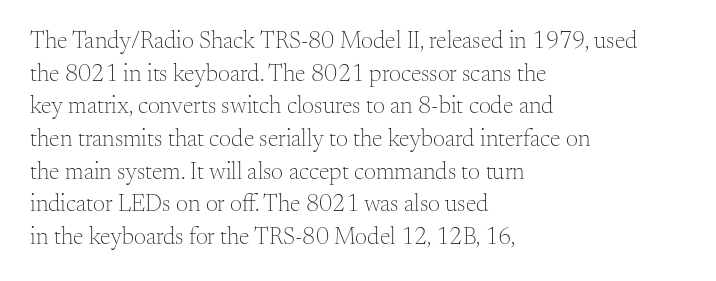
{"italic": "no", "bold": "no", "underline": "no", "align": "left", "line_spacing": "normal", "line_spacing_ratio": 1.36, "letter_spacing": "normal", "letter_spacing_em": 0.0, "glyph_px": 24}
